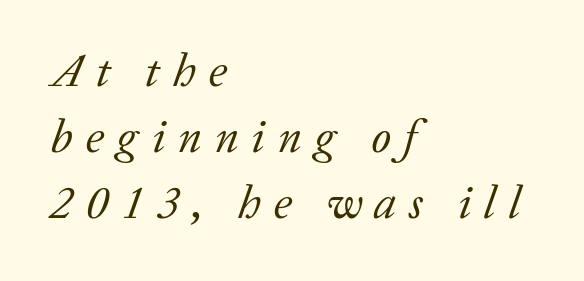
Q: Is the text bold? A: No.
Q: Is the text italic (slanted)? A: Yes, it leans right by about 20 degrees.
Q: Is the typeface a serif or a sans-serif typeface? A: Serif.
Q: Is the text underlined? A: No.
Q: How is the paragraph aligned? A: Left-aligned.
Q: Is the spacing between letters normal or unusually wide? A: Unusually wide.
Q: Is the spacing between lines tight, normal or loose? A: Normal.
Q: Width (condensed, normal, or wide)? A: Normal.
Q: Stroke contrast? A: Low.
Q: x-height? A: Medium.
Q: Monospaced? A: No.
